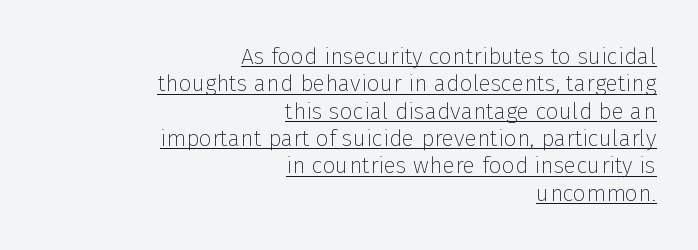
The image shows 23 px text type, upright; set right-aligned, line spacing 1.19x, normal letter spacing, underlined.
